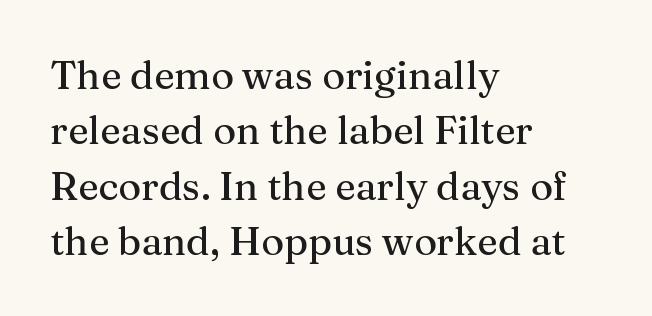
{"serif": "yes", "italic": "no", "width": "normal", "stroke_contrast": "medium", "x_height": "medium", "monospaced": "no", "underline": "no", "align": "left", "line_spacing": "normal", "line_spacing_ratio": 1.42, "letter_spacing": "normal", "letter_spacing_em": 0.0, "glyph_px": 39}
